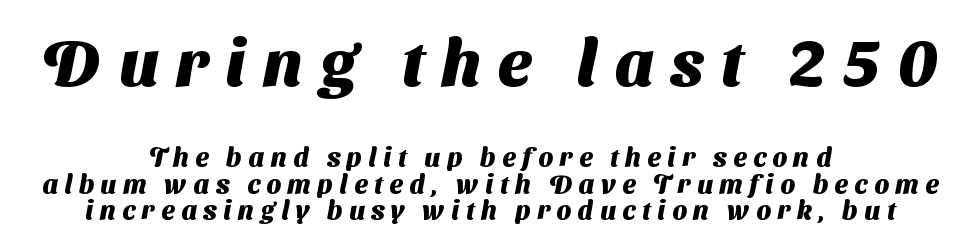
Q: Is the text bold? A: Yes.
Q: Is the typeface a serif or a sans-serif typeface? A: Sans-serif.
Q: Is the text underlined? A: No.
Q: How is the paragraph aligned? A: Centered.
Q: Is the spacing between letters normal or unusually wide? A: Unusually wide.
Q: Is the spacing between lines tight, normal or loose? A: Tight.
Q: Which block of text is set in a larger size, the first (top) or the second (bottom)? A: The first (top) one.
Q: Width (condensed, normal, or wide)? A: Normal.
Q: Stroke contrast? A: Medium.
Q: x-height? A: Medium.
Q: Monospaced? A: No.
